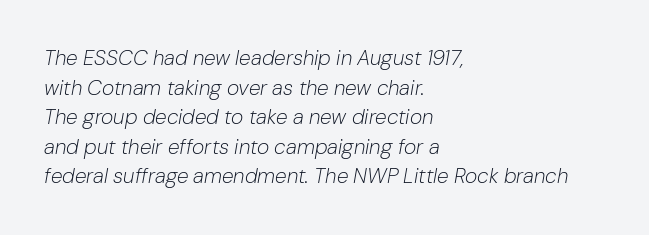
Yep, that's italic — everything's leaning. The paragraph has a hard left edge and a soft right edge. In terms of letterspacing, this is plain default setting. The face looks like a standard text weight, possibly lighter. The space beneath each line is pristine and unruled.
